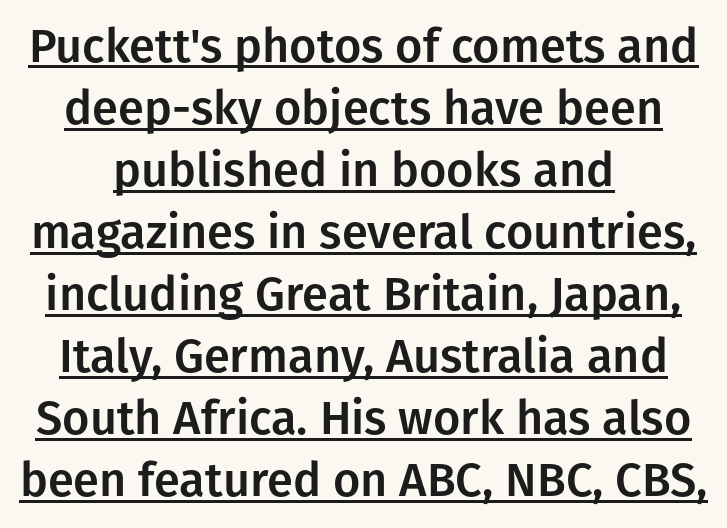
{"serif": "no", "italic": "no", "width": "normal", "stroke_contrast": "low", "x_height": "medium", "monospaced": "no", "underline": "yes", "align": "center", "line_spacing": "normal", "line_spacing_ratio": 1.32, "letter_spacing": "normal", "letter_spacing_em": 0.0, "glyph_px": 47}
